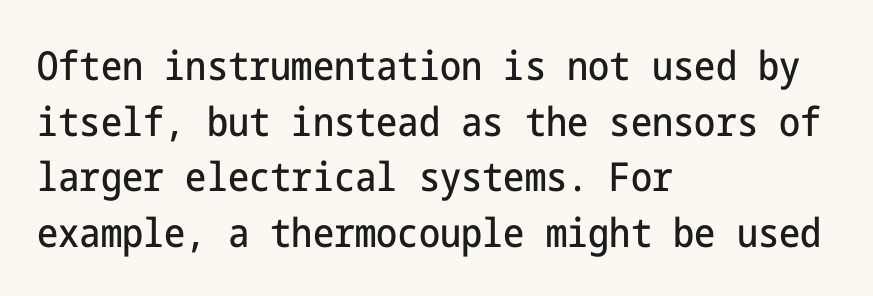
{"serif": "no", "italic": "no", "width": "condensed", "stroke_contrast": "low", "x_height": "medium", "underline": "no", "align": "left", "line_spacing": "normal", "line_spacing_ratio": 1.39, "letter_spacing": "normal", "letter_spacing_em": 0.0, "glyph_px": 40}
